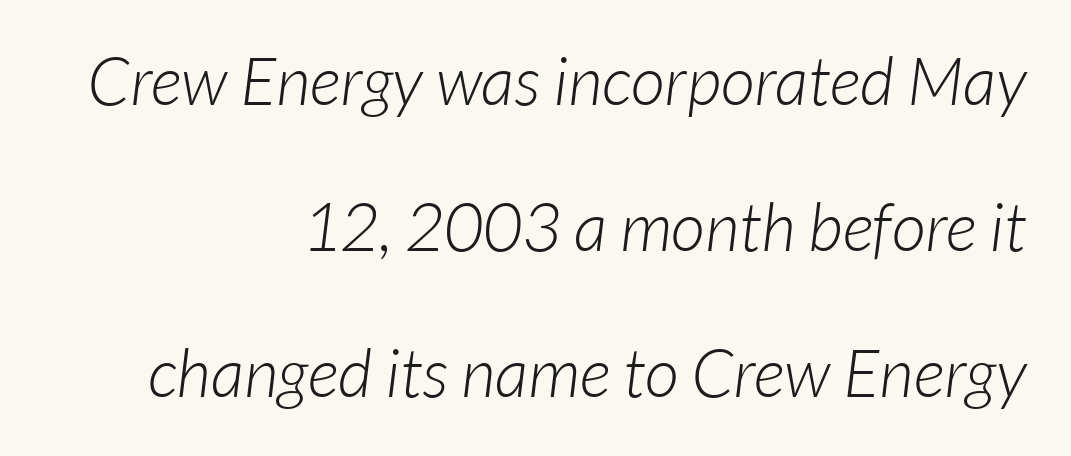
The image shows 67 px light sans-serif type; set right-aligned, loose line spacing (2.18x), normal letter spacing, not underlined; low stroke contrast and a medium x-height.
